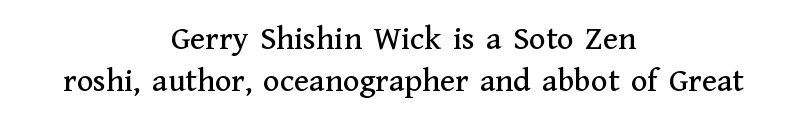
Q: Is the text italic (slanted)? A: No, it is upright.
Q: Is the typeface a serif or a sans-serif typeface? A: Serif.
Q: Is the text underlined? A: No.
Q: How is the paragraph aligned? A: Centered.
Q: Is the spacing between letters normal or unusually wide? A: Normal.
Q: Is the spacing between lines tight, normal or loose? A: Normal.
Q: Width (condensed, normal, or wide)? A: Normal.
Q: Stroke contrast? A: Medium.
Q: x-height? A: Medium.
Q: Monospaced? A: No.
